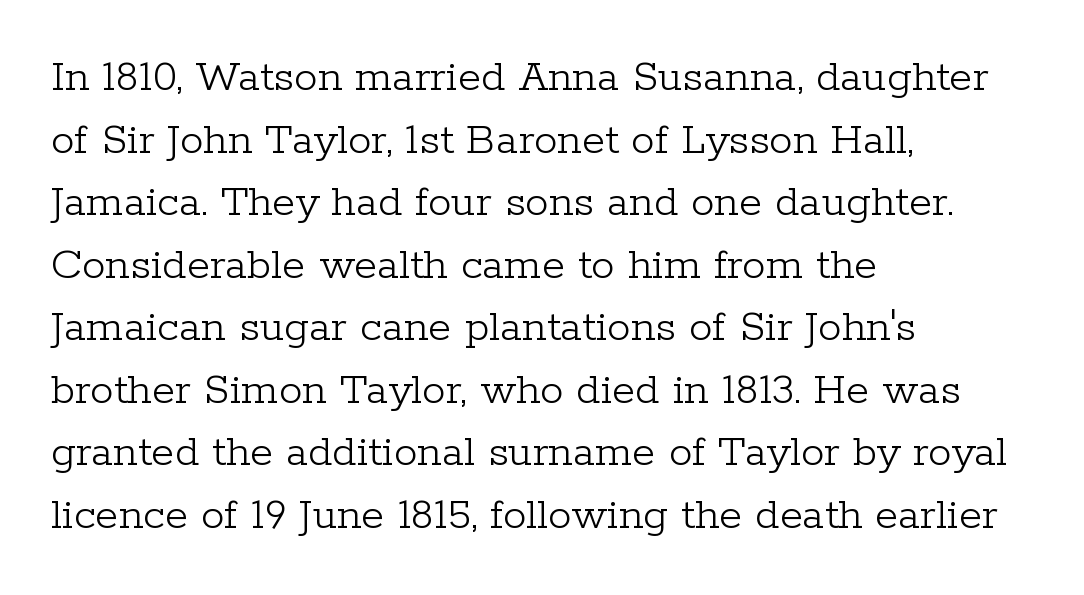
{"serif": "yes", "italic": "no", "bold": "no", "weight": "light", "width": "normal", "stroke_contrast": "low", "x_height": "medium", "monospaced": "no", "underline": "no", "align": "left", "line_spacing": "normal", "line_spacing_ratio": 1.33, "letter_spacing": "normal", "letter_spacing_em": 0.0, "glyph_px": 47}
